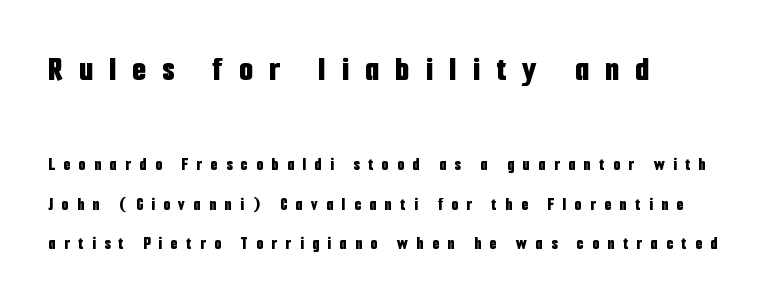
Descenders are the only things crossing below the line. Left-aligned paragraph, ragged on the right. Serifs: no, the terminals of the letterforms are clean. Looks like regular typesetting: each glyph gets only the width it needs.
